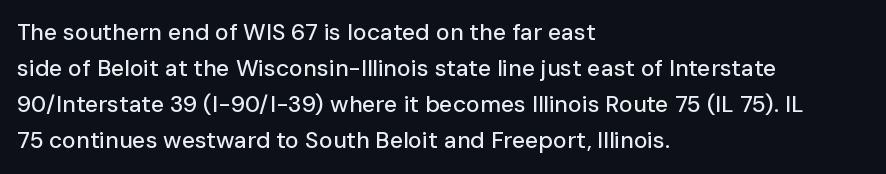
Regular leading. Check under the words: just untouched page. The type is set solid horizontally, with unmodified tracking. The paragraph has a hard left edge and a soft right edge.
